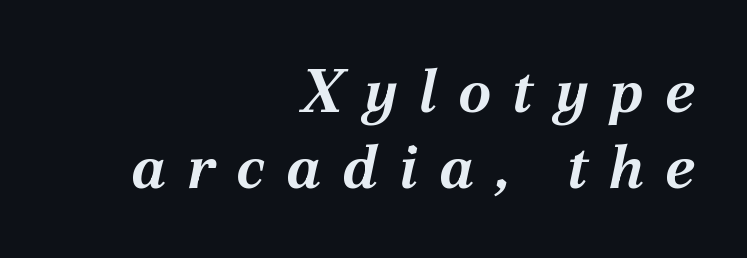
{"italic": "yes", "lean": "right", "slant_degrees": 12, "bold": "yes", "weight": "bold", "width": "normal", "stroke_contrast": "medium", "x_height": "medium", "monospaced": "no", "underline": "no", "align": "right", "line_spacing": "normal", "line_spacing_ratio": 1.26, "letter_spacing": "wide", "letter_spacing_em": 0.35, "glyph_px": 60}
